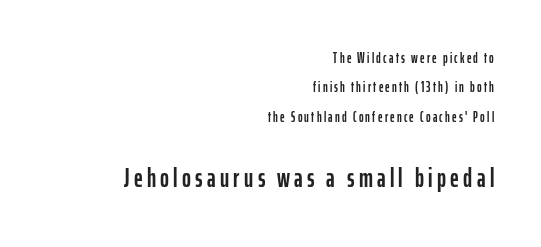
The image shows 27 px text type, upright; set right-aligned, loose line spacing (2.09x), not underlined; the second (bottom) block is 1.93x larger.
